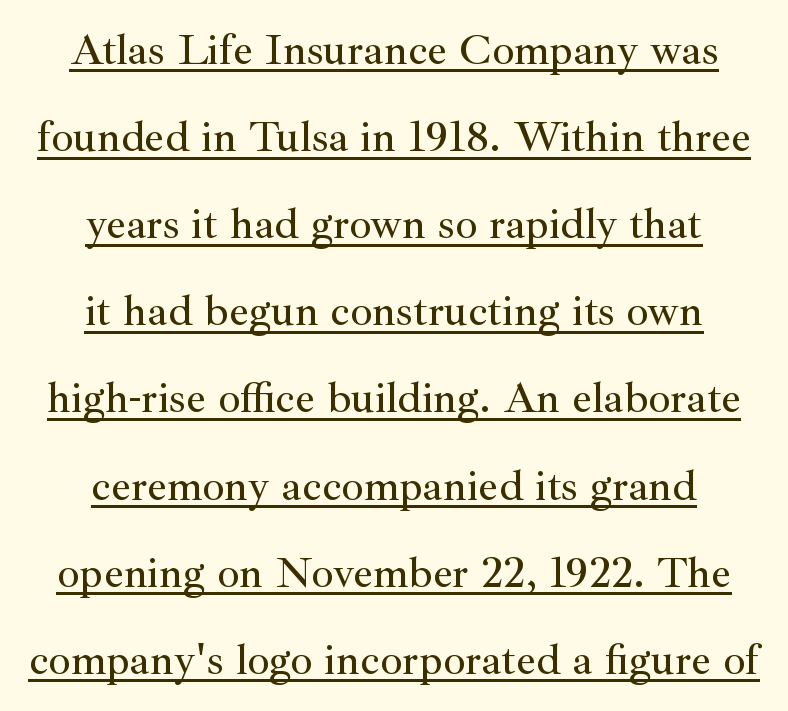
{"serif": "yes", "italic": "no", "width": "normal", "stroke_contrast": "medium", "x_height": "small", "monospaced": "no", "underline": "yes", "align": "center", "line_spacing": "loose", "line_spacing_ratio": 1.98, "letter_spacing": "normal", "letter_spacing_em": 0.0, "glyph_px": 44}
